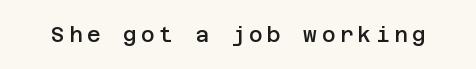
The image shows 21 px text type, upright; set unusually wide letter spacing (+0.21 em), not underlined.
